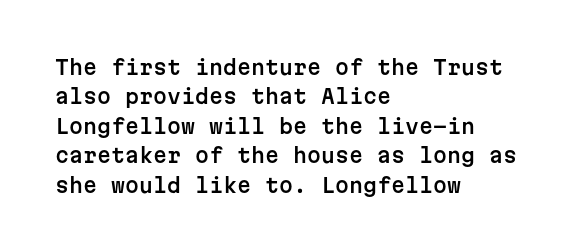
{"italic": "no", "underline": "no", "align": "left", "line_spacing": "normal", "line_spacing_ratio": 1.47, "letter_spacing": "normal", "letter_spacing_em": 0.0, "glyph_px": 20}
